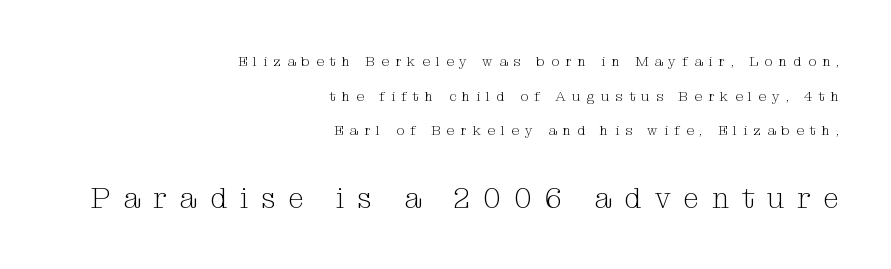
{"serif": "yes", "italic": "no", "bold": "no", "weight": "light", "width": "normal", "stroke_contrast": "medium", "x_height": "medium", "monospaced": "no", "underline": "no", "align": "right", "line_spacing": "loose", "line_spacing_ratio": 2.47, "letter_spacing": "wide", "letter_spacing_em": 0.44, "larger_block": "second", "size_ratio": 2.07, "glyph_px": 29}
